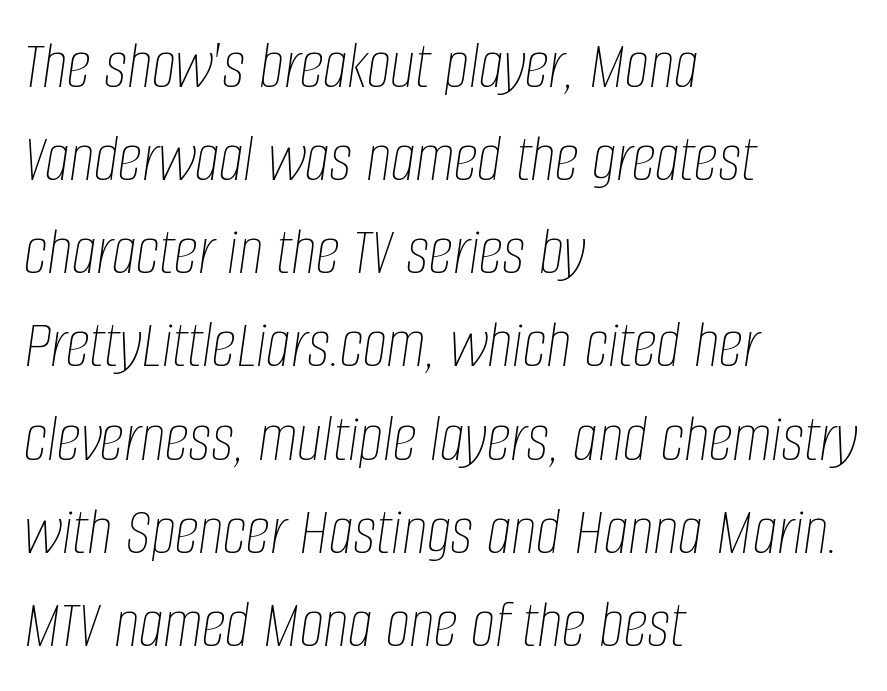
Italic? Definitely — the glyphs are oblique. In terms of letterspacing, this is plain default setting. Horizontal bands of white between lines are of average thickness. The weight would be labelled regular, book, light, or lighter still. Each letter keeps its own natural width here, so spacing adapts to shape. Descenders are the only things crossing below the line.
